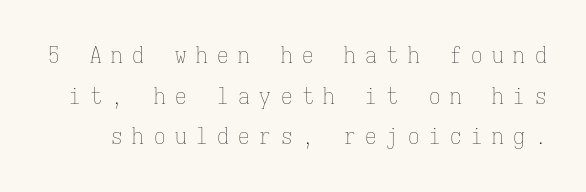
Q: Is the text bold? A: No.
Q: Is the text italic (slanted)? A: No, it is upright.
Q: Is the text underlined? A: No.
Q: Is the spacing between letters normal or unusually wide? A: Unusually wide.
